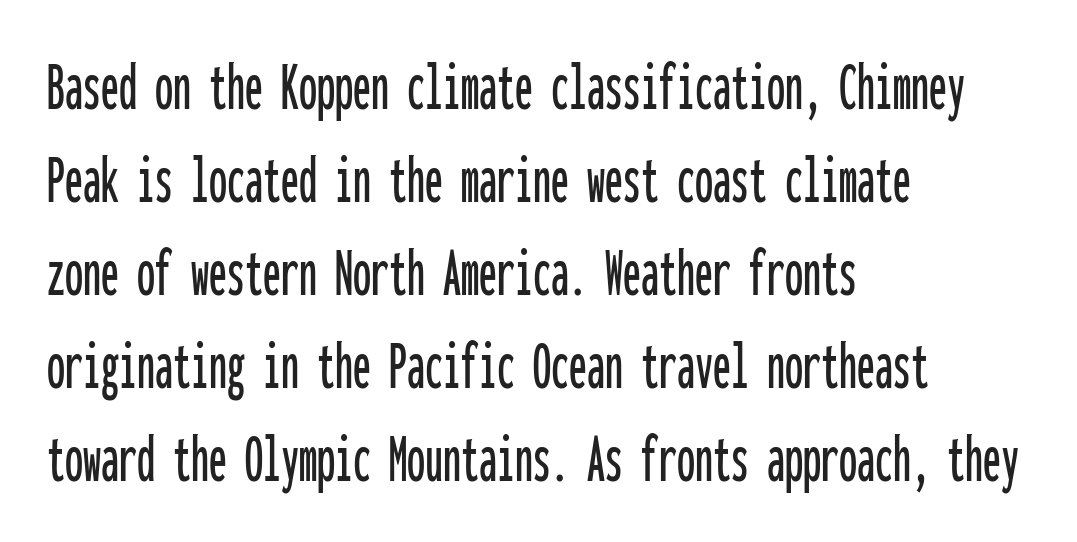
The rendering keeps characters at their native spacing. Descenders are the only things crossing below the line. A sans-serif font was chosen for this passage. The letters march in equal steps, a hallmark of fixed-pitch type. A student would call this left alignment; a typographer would say flush left, rag right. Whoever set this chose a conventional vertical rhythm.
